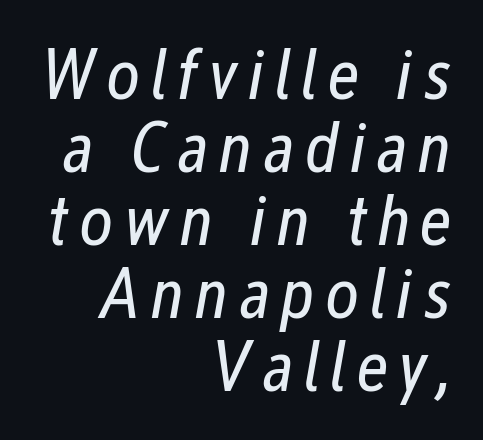
The image shows 73 px regular-weight, condensed type, italic (leaning right); set right-aligned, tight line spacing (1.0x), not underlined; low stroke contrast and a medium x-height.
